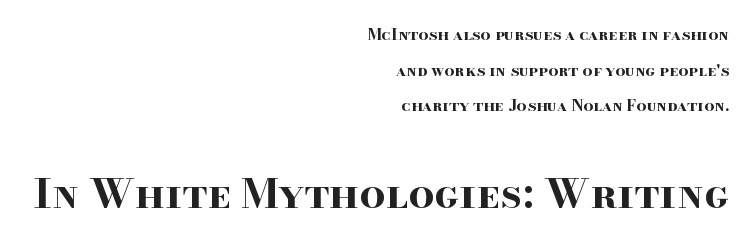
Which chunk is bigger? The second one — the bottom block dwarfs the top. Each letter keeps its own natural width here, so spacing adapts to shape. Whoever set this chose breathing room over compactness in the vertical rhythm. The font family rendered here belongs to the serif group.
